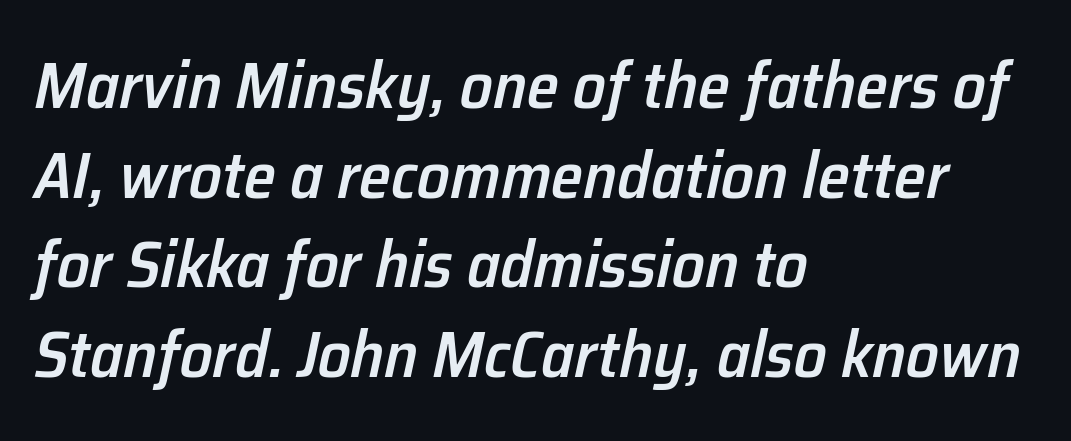
Q: Is the text bold? A: Semi-bold.
Q: Is the text italic (slanted)? A: Yes, it leans right by about 12 degrees.
Q: Is the text underlined? A: No.
Q: How is the paragraph aligned? A: Left-aligned.
Q: Is the spacing between letters normal or unusually wide? A: Normal.
Q: Is the spacing between lines tight, normal or loose? A: Normal.
Q: Width (condensed, normal, or wide)? A: Normal.
Q: Stroke contrast? A: Low.
Q: x-height? A: Medium.
Q: Monospaced? A: No.
